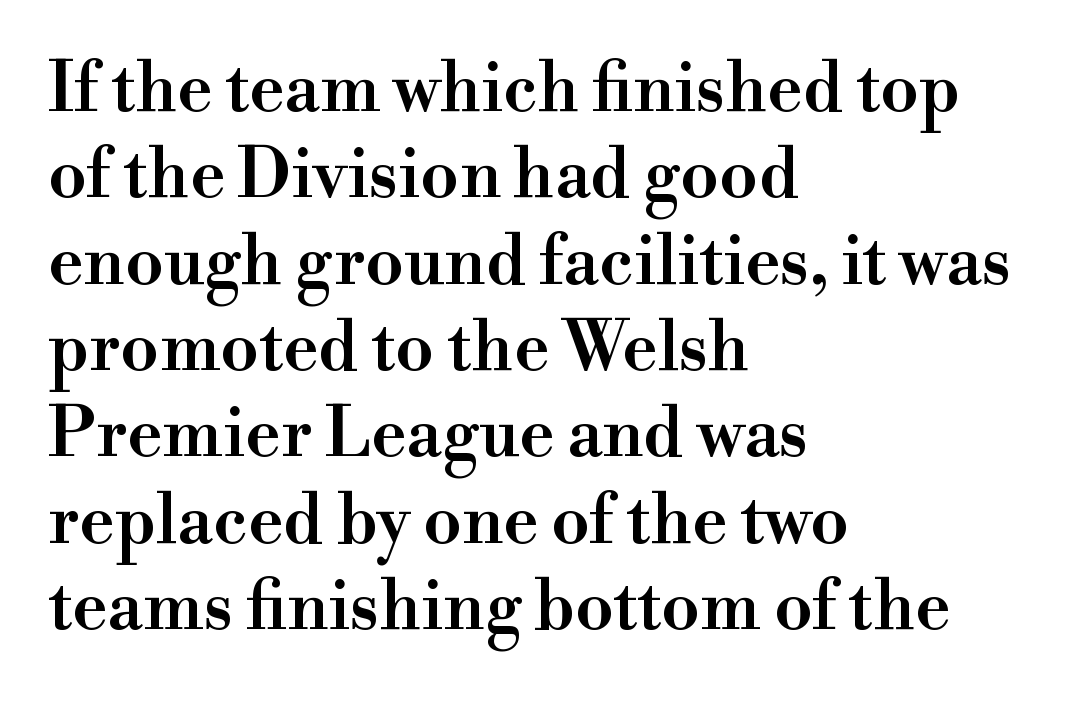
{"serif": "yes", "italic": "no", "bold": "semi", "weight": "semibold", "width": "normal", "stroke_contrast": "high", "x_height": "small", "monospaced": "no", "underline": "no", "align": "left", "line_spacing": "normal", "line_spacing_ratio": 1.27, "letter_spacing": "normal", "letter_spacing_em": 0.0, "glyph_px": 68}
